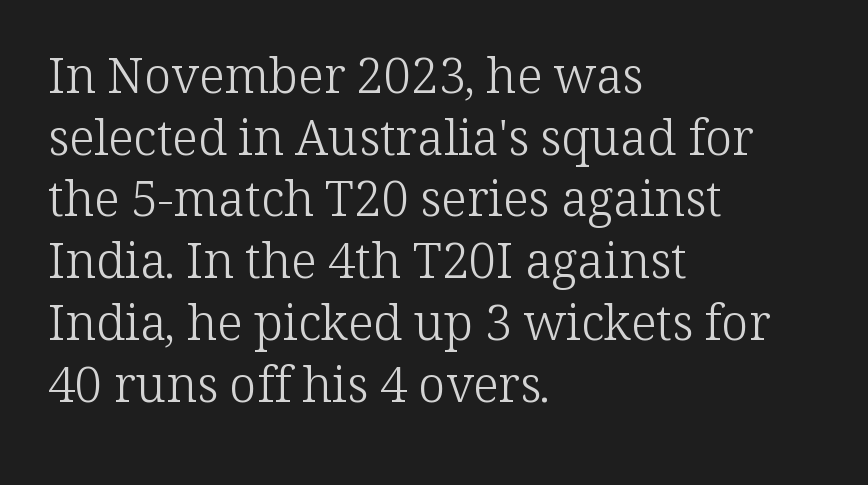
Q: Is the text bold? A: No.
Q: Is the text italic (slanted)? A: No, it is upright.
Q: Is the typeface a serif or a sans-serif typeface? A: Serif.
Q: Is the text underlined? A: No.
Q: How is the paragraph aligned? A: Left-aligned.
Q: Is the spacing between letters normal or unusually wide? A: Normal.
Q: Is the spacing between lines tight, normal or loose? A: Normal.
Q: Width (condensed, normal, or wide)? A: Normal.
Q: Stroke contrast? A: Low.
Q: x-height? A: Medium.
Q: Monospaced? A: No.
